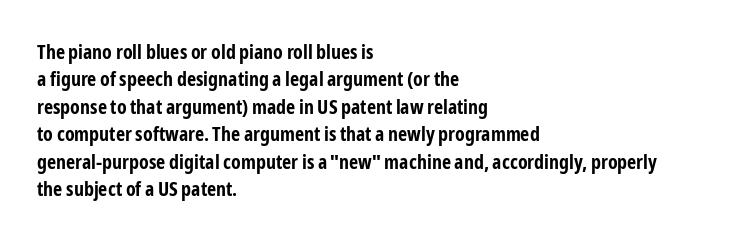
Here the glyphs are tracked normally, forming tight word shapes. The lettering stays uniformly vertical, giving the passage a roman look. The strokes are fattened all the way to bold. This sample keeps an unexceptional amount of space between lines. Underline: absent.
